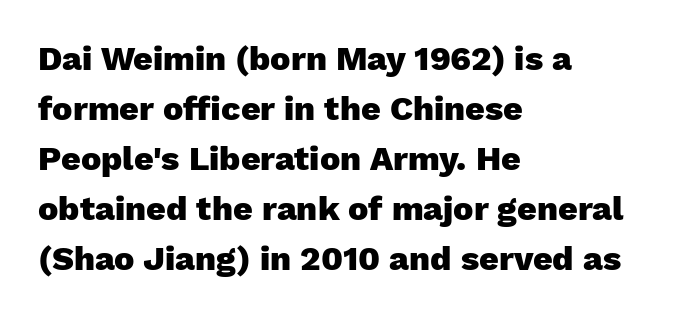
The image shows 34 px heavy sans-serif type, upright; set left-aligned, normal line spacing (1.47x), normal letter spacing, not underlined; low stroke contrast and a medium x-height.
